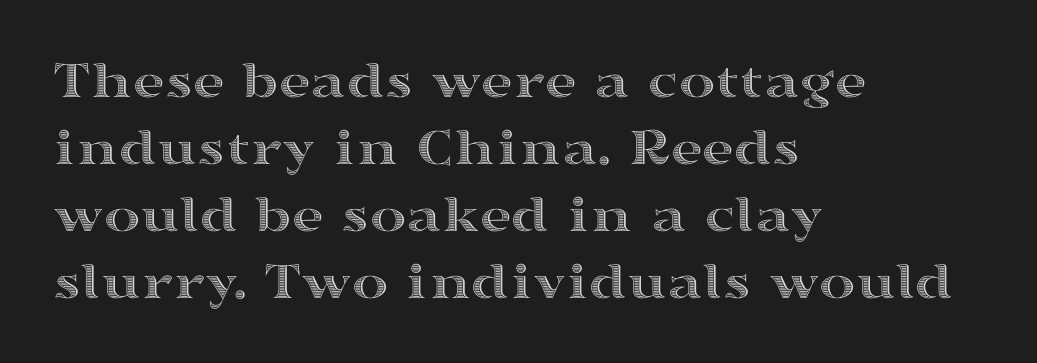
{"italic": "no", "width": "wide", "x_height": "medium", "monospaced": "no", "underline": "no", "align": "left", "line_spacing_ratio": 1.22, "letter_spacing": "normal", "letter_spacing_em": 0.0, "glyph_px": 55}
